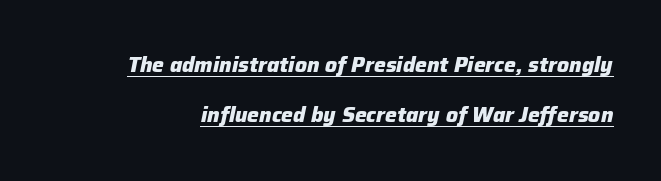
The image shows 21 px bold type, italic (leaning right); set loose line spacing (2.4x), normal letter spacing, underlined.
